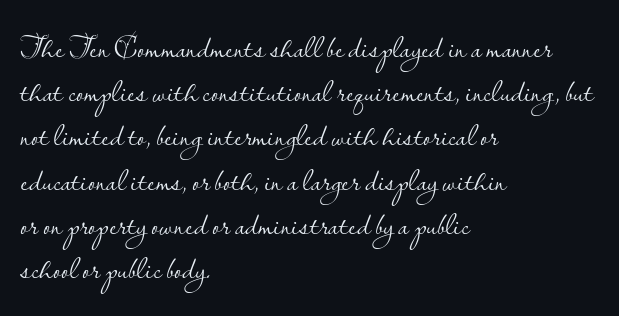
Q: Is the text bold? A: No.
Q: Is the text italic (slanted)? A: Yes.
Q: Is the typeface a serif or a sans-serif typeface? A: Sans-serif.
Q: Is the text underlined? A: No.
Q: How is the paragraph aligned? A: Left-aligned.
Q: Is the spacing between letters normal or unusually wide? A: Normal.
Q: Is the spacing between lines tight, normal or loose? A: Normal.
Q: Width (condensed, normal, or wide)? A: Normal.
Q: Stroke contrast? A: Low.
Q: x-height? A: Small.
Q: Monospaced? A: No.
